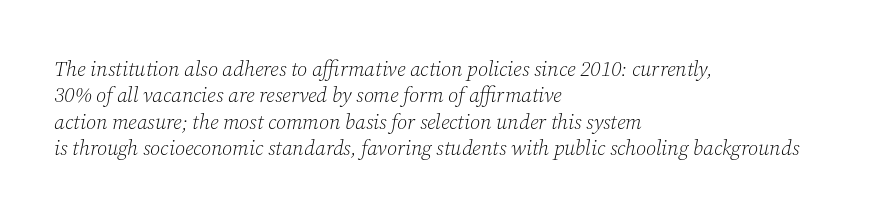
If you drew a ruler down the left edge, every line would touch it. Underlining? Definitely not there. The space between consecutive lines is moderate. The font's italic variant was chosen for this text.
